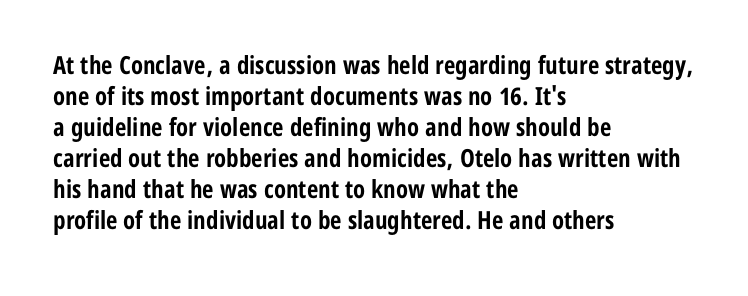
{"italic": "no", "bold": "yes", "underline": "no", "align": "left", "line_spacing_ratio": 1.24, "letter_spacing": "normal", "letter_spacing_em": 0.0, "glyph_px": 25}
